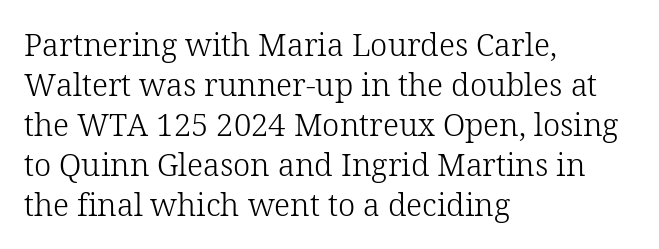
The image shows 31 px light serif type, upright; set left-aligned, normal line spacing (1.29x), normal letter spacing, not underlined; low stroke contrast and a medium x-height.
